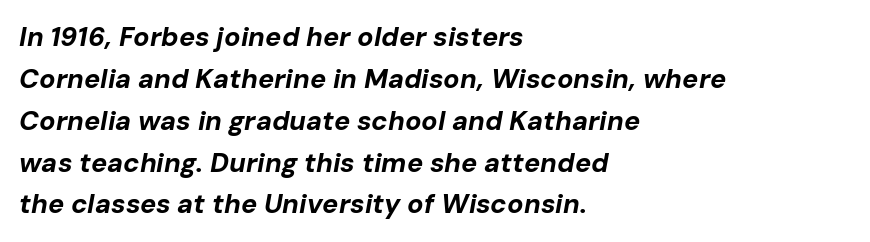
These words are printed bold, with thick strokes throughout. In terms of posture, this sample is oblique. Descenders hang freely into open space. Letter spacing: default. Honestly, the row spacing looks completely unremarkable. Leftover space on each line is placed entirely after the last word.
